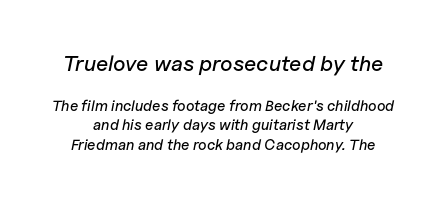
{"italic": "yes", "lean": "right", "slant_degrees": 11, "underline": "no", "align": "center", "line_spacing": "normal", "line_spacing_ratio": 1.32, "letter_spacing": "normal", "letter_spacing_em": 0.0, "larger_block": "first", "size_ratio": 1.47, "glyph_px": 22}
